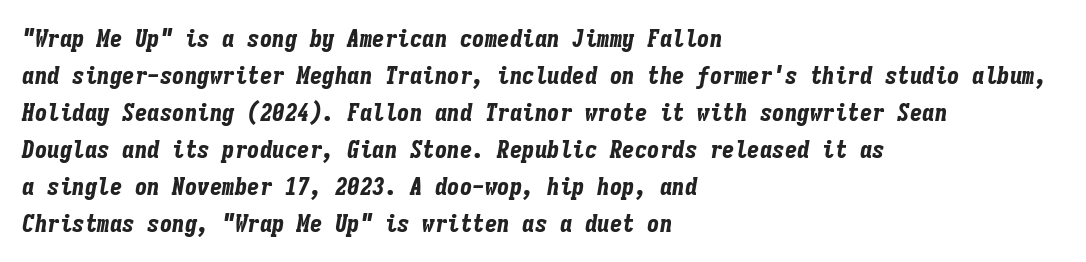
Each word holds together tightly as a unit, with standard inter-letter gaps. These lines carry a lot of weight — the face is fully bold. The designer left line spacing at the default. Descenders hang freely into open space. These lines were composed using italics.
